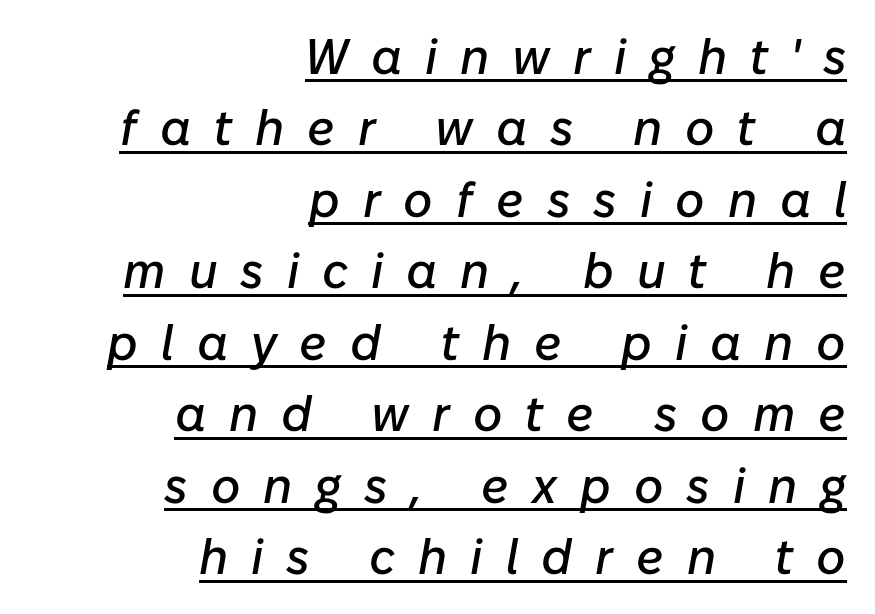
The image shows 50 px text type, italic (leaning right); set right-aligned, normal line spacing (1.43x), unusually wide letter spacing (+0.46 em), underlined; low stroke contrast and a medium x-height.
